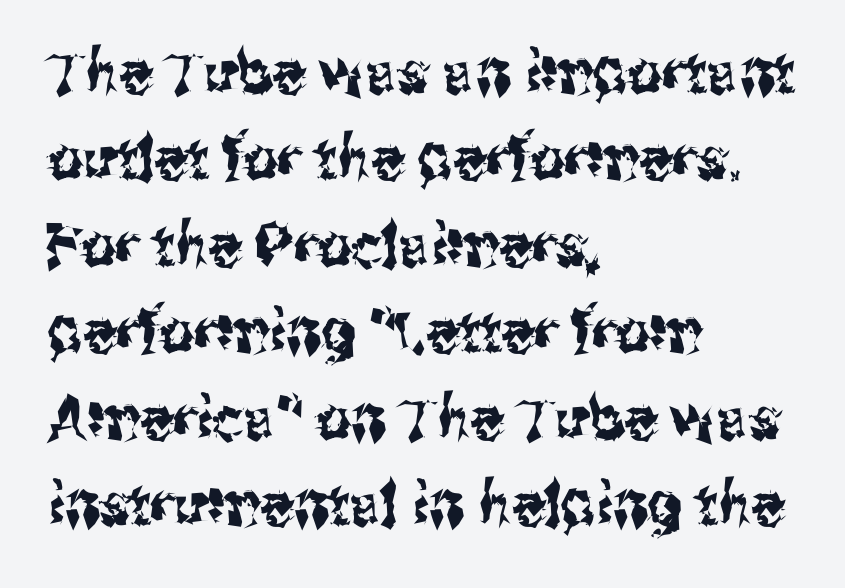
{"serif": "no", "italic": "no", "width": "condensed", "stroke_contrast": "medium", "x_height": "medium", "monospaced": "no", "underline": "no", "align": "left", "line_spacing": "normal", "line_spacing_ratio": 1.44, "letter_spacing": "normal", "letter_spacing_em": 0.0, "glyph_px": 60}
